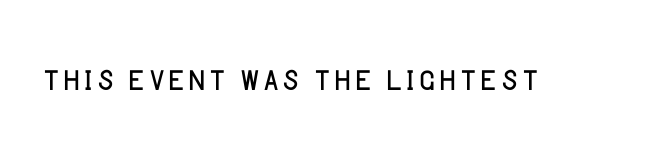
{"serif": "no", "italic": "no", "bold": "no", "weight": "light", "width": "normal", "stroke_contrast": "low", "x_height": "large", "monospaced": "no", "underline": "no", "letter_spacing": "normal", "letter_spacing_em": 0.0, "glyph_px": 44}
